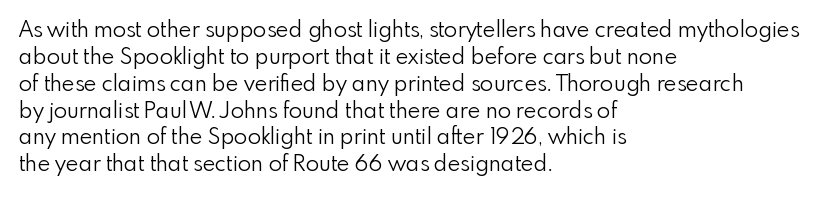
The image shows 22 px text type, upright; set left-aligned, line spacing 1.22x, normal letter spacing, not underlined.
